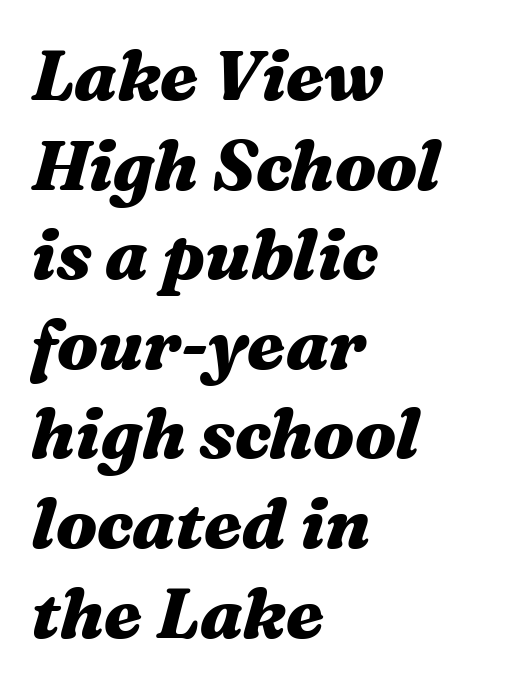
Q: Is the text bold? A: Yes.
Q: Is the text italic (slanted)? A: Yes, it leans right by about 16 degrees.
Q: Is the text underlined? A: No.
Q: How is the paragraph aligned? A: Left-aligned.
Q: Is the spacing between letters normal or unusually wide? A: Normal.
Q: Is the spacing between lines tight, normal or loose? A: Normal.
Q: Width (condensed, normal, or wide)? A: Wide.
Q: Stroke contrast? A: Medium.
Q: x-height? A: Medium.
Q: Monospaced? A: No.
